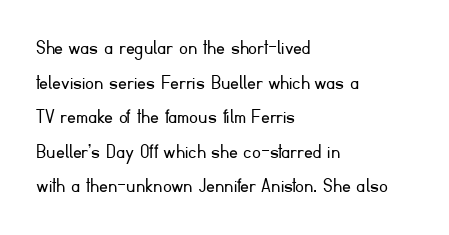
Q: Is the text bold? A: No.
Q: Is the text italic (slanted)? A: No, it is upright.
Q: Is the text underlined? A: No.
Q: How is the paragraph aligned? A: Left-aligned.
Q: Is the spacing between letters normal or unusually wide? A: Normal.
Q: Is the spacing between lines tight, normal or loose? A: Normal.
